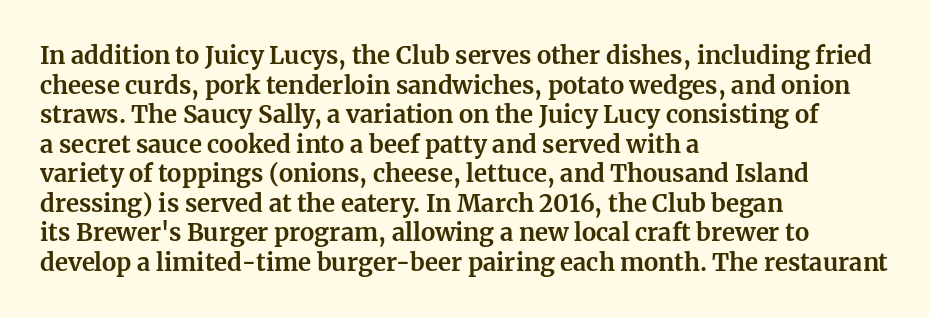
Q: Is the text bold? A: Yes.
Q: Is the text italic (slanted)? A: No, it is upright.
Q: Is the text underlined? A: No.
Q: How is the paragraph aligned? A: Left-aligned.
Q: Is the spacing between letters normal or unusually wide? A: Normal.
